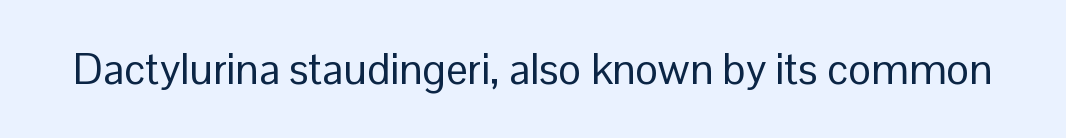
The glyphs in this specimen are sans serif. This is roman type, the default non-slanted kind. Stems and bowls with no extra thickness — not bold. Honestly, the letter spacing is just normal — you wouldn't notice it. The face used here is proportionally spaced, like ordinary book or web type.
